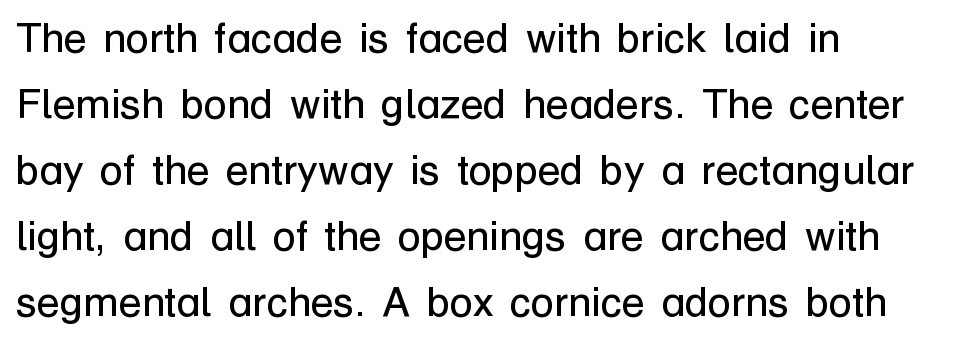
{"serif": "no", "italic": "no", "bold": "no", "weight": "regular", "width": "normal", "stroke_contrast": "low", "x_height": "medium", "monospaced": "no", "underline": "no", "align": "left", "line_spacing": "normal", "line_spacing_ratio": 1.57, "letter_spacing": "normal", "letter_spacing_em": 0.0, "glyph_px": 42}
